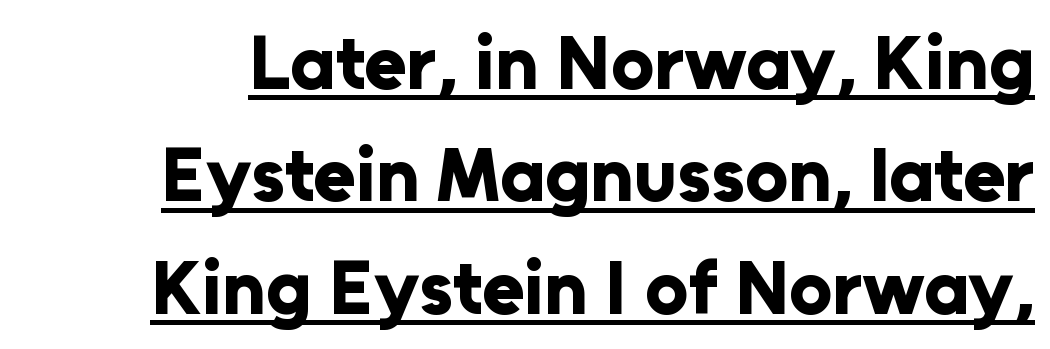
The designer left line spacing at the default. The specimen includes a rule beneath the text block's lines. Does extra space separate the letters? No, they use regular spacing. This sample uses a sans-serif face.
